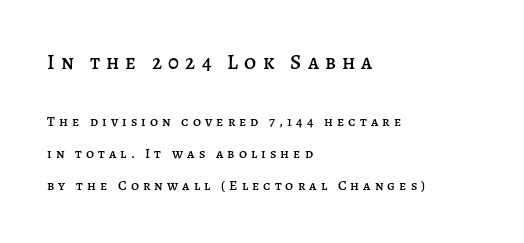
Does the leading feel generous? Absolutely, it's lavish. Posture: upright roman. Type without underlining. The paragraph shown leans on its left margin. The letters are spread apart with noticeably loose tracking. Block one is the big one; block two sits smaller underneath.
